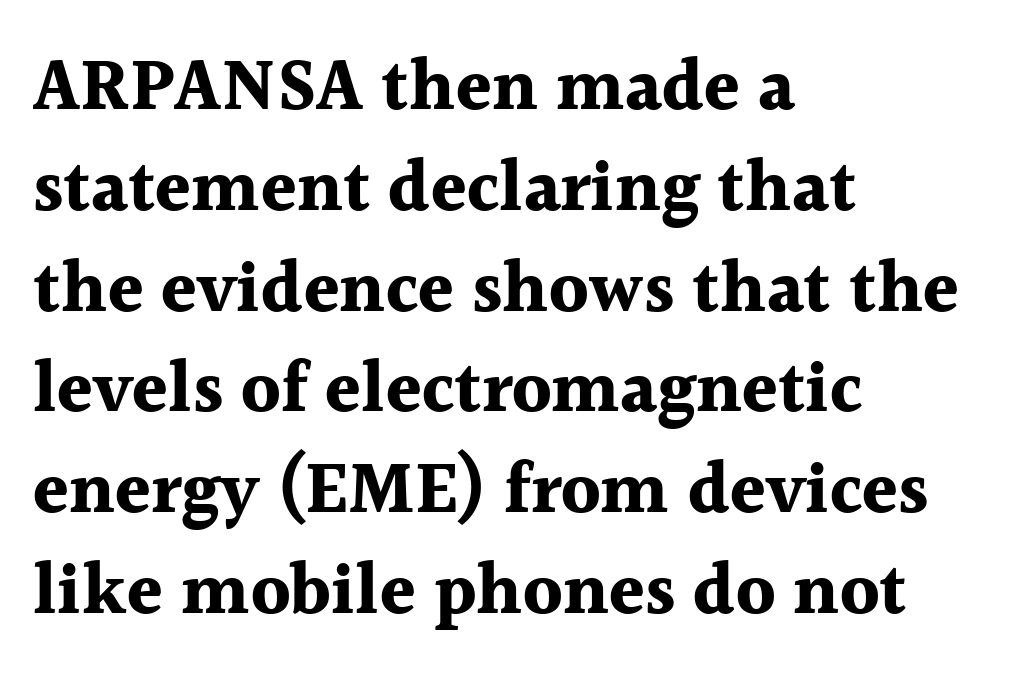
Q: Is the text bold? A: Yes.
Q: Is the text italic (slanted)? A: No, it is upright.
Q: Is the typeface a serif or a sans-serif typeface? A: Serif.
Q: Is the text underlined? A: No.
Q: How is the paragraph aligned? A: Left-aligned.
Q: Is the spacing between letters normal or unusually wide? A: Normal.
Q: Is the spacing between lines tight, normal or loose? A: Normal.
Q: Width (condensed, normal, or wide)? A: Normal.
Q: x-height? A: Medium.
Q: Monospaced? A: No.
